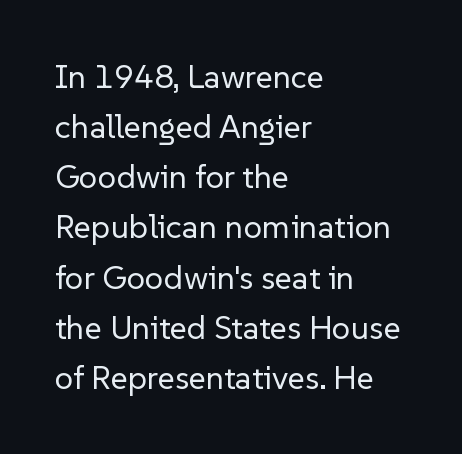
Letters have the restrained weight of plain body copy at most. Examine the stroke ends and you'll find no serifs. What's the leading like? Ordinary, nothing unusual. Spacing verdict: proportional, widths tailored to each character.
